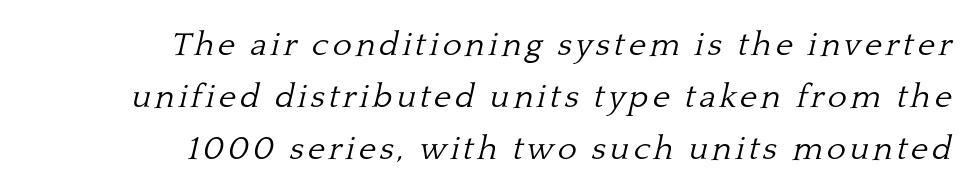
Q: Is the text bold? A: No.
Q: Is the text italic (slanted)? A: Yes, it leans right by about 13 degrees.
Q: Is the typeface a serif or a sans-serif typeface? A: Serif.
Q: Is the text underlined? A: No.
Q: How is the paragraph aligned? A: Right-aligned.
Q: Is the spacing between lines tight, normal or loose? A: Normal.
Q: Width (condensed, normal, or wide)? A: Normal.
Q: Stroke contrast? A: Low.
Q: x-height? A: Medium.
Q: Monospaced? A: No.
